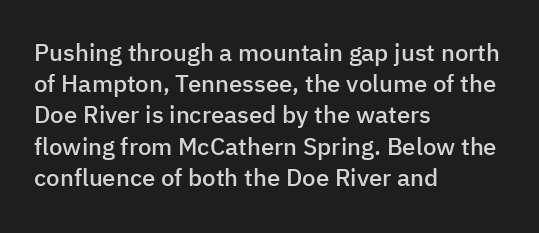
{"italic": "no", "bold": "semi", "underline": "no", "align": "left", "line_spacing": "normal", "line_spacing_ratio": 1.3, "letter_spacing": "normal", "letter_spacing_em": 0.0, "glyph_px": 24}
